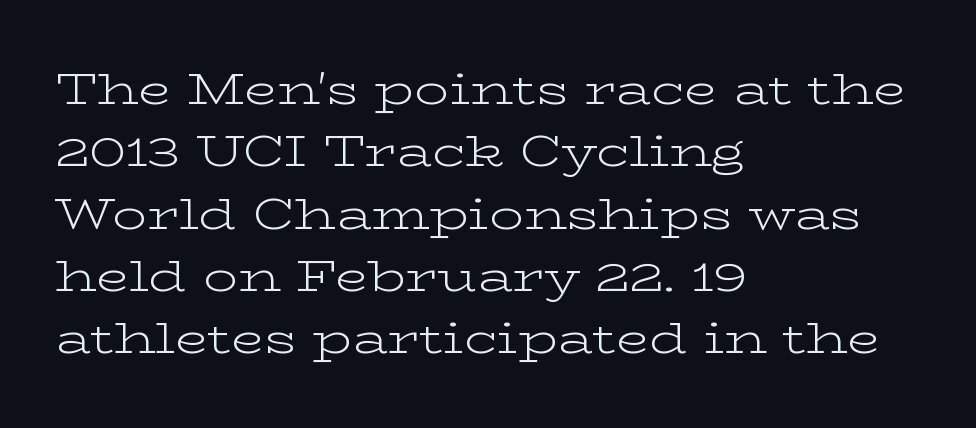
Weight: regular or lighter. Check the space under the baseline: it is left empty. The characters display serif detailing at their extremities. Every character sits straight up, as roman type does. These lines are rendered in a variable-pitch font. Does extra space separate the letters? No, they use regular spacing.
